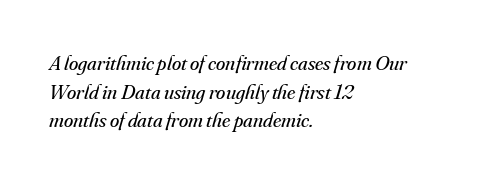
Weight: regular or lighter. The setting favours the left margin, as ordinary paragraphs usually do. What stands out about the letter spacing? Nothing — it is the standard amount. The glyphs look as if they've been sheared to an angle. Line spacing here is normal.
